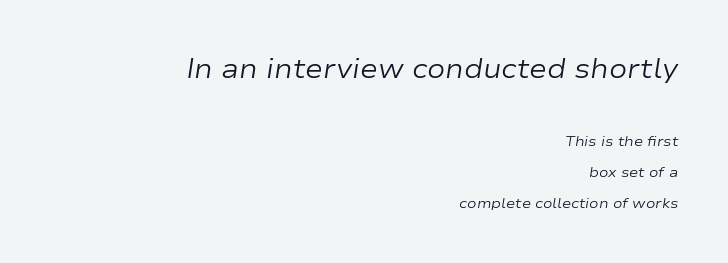
The image shows 27 px text type, italic (leaning right); set right-aligned, loose line spacing (2.2x), normal letter spacing, not underlined; the first (top) block is 1.93x larger.
